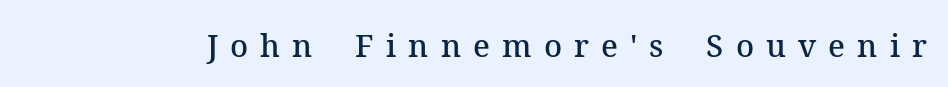
{"serif": "yes", "italic": "no", "bold": "semi", "weight": "semibold", "width": "normal", "stroke_contrast": "medium", "x_height": "medium", "monospaced": "no", "underline": "no", "letter_spacing": "wide", "letter_spacing_em": 0.39, "glyph_px": 31}
